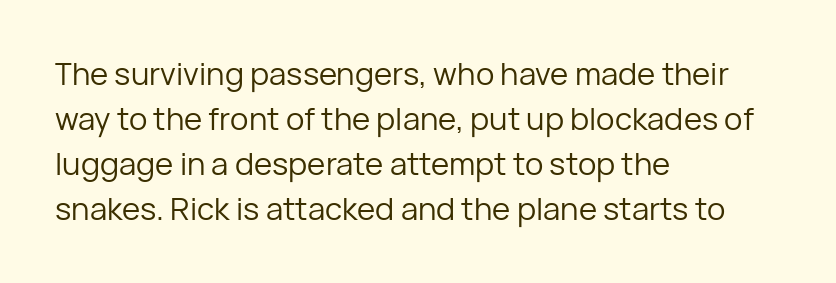
{"serif": "no", "italic": "no", "bold": "no", "weight": "regular", "width": "normal", "stroke_contrast": "low", "x_height": "medium", "monospaced": "no", "underline": "no", "align": "left", "line_spacing": "normal", "line_spacing_ratio": 1.45, "letter_spacing": "normal", "letter_spacing_em": 0.0, "glyph_px": 31}
